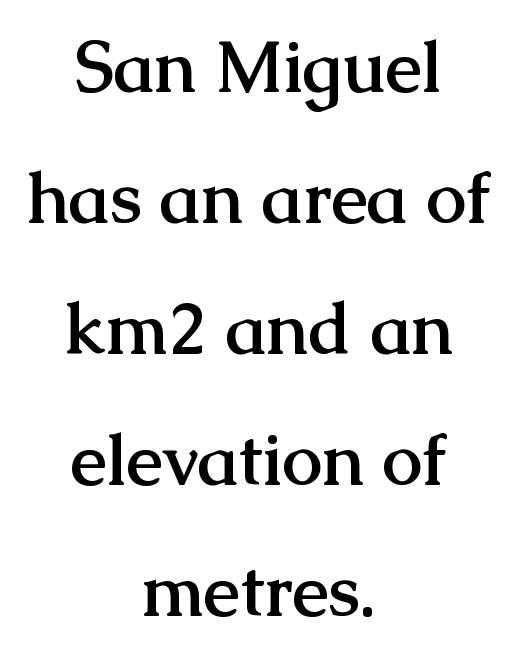
The image shows 72 px semibold serif type, upright; set centered, line spacing 1.82x, normal letter spacing, not underlined; medium stroke contrast and a medium x-height.
